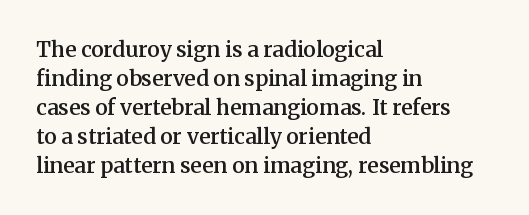
{"italic": "no", "bold": "semi", "underline": "no", "align": "left", "line_spacing": "normal", "line_spacing_ratio": 1.38, "letter_spacing": "normal", "letter_spacing_em": 0.0, "glyph_px": 21}
